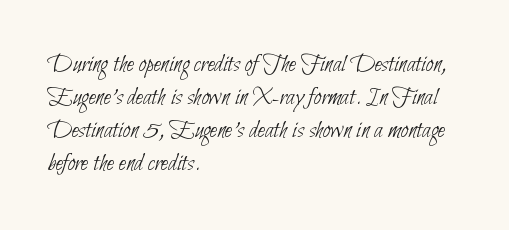
{"bold": "no", "underline": "no", "align": "left", "line_spacing": "normal", "line_spacing_ratio": 1.27, "letter_spacing": "normal", "letter_spacing_em": 0.0, "glyph_px": 26}
